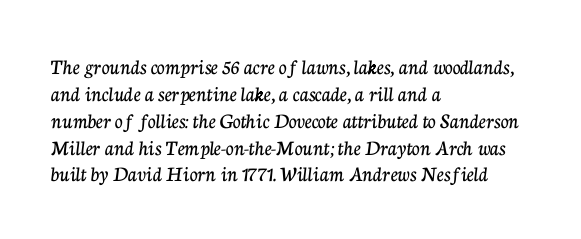
Q: Is the text italic (slanted)? A: Yes.
Q: Is the text underlined? A: No.
Q: How is the paragraph aligned? A: Left-aligned.
Q: Is the spacing between letters normal or unusually wide? A: Normal.
